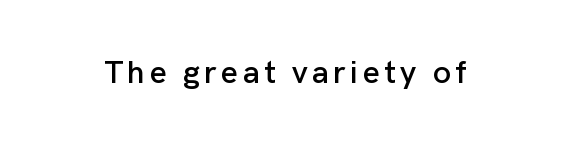
The image shows 32 px sans-serif type, upright; set not underlined; low stroke contrast and a medium x-height.
